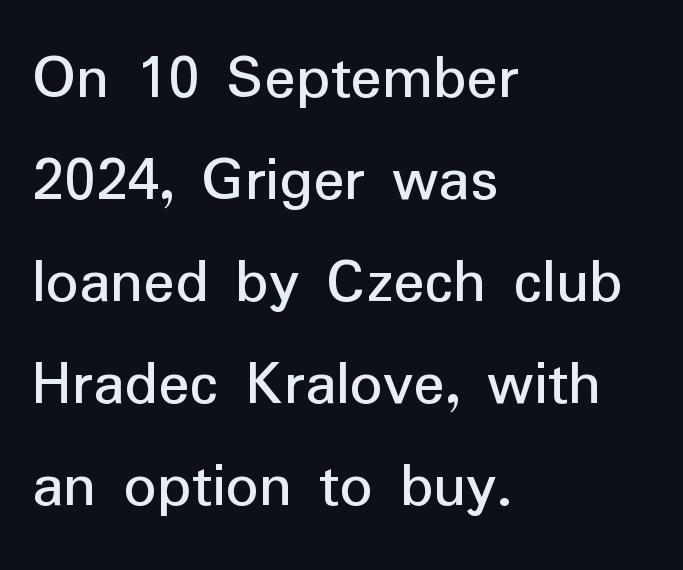
The image shows 65 px sans-serif type, upright; set left-aligned, normal line spacing (1.57x), normal letter spacing, not underlined; low stroke contrast and a medium x-height.
